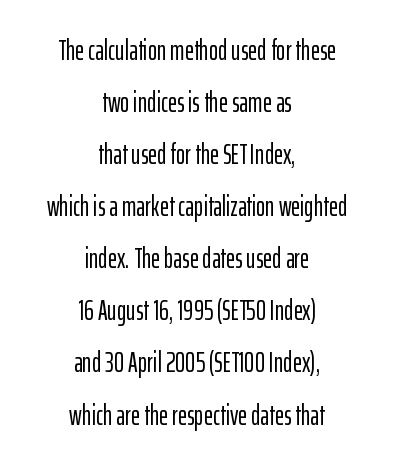
{"serif": "no", "italic": "no", "width": "condensed", "stroke_contrast": "low", "x_height": "medium", "monospaced": "no", "underline": "no", "align": "center", "line_spacing_ratio": 1.86, "letter_spacing": "normal", "letter_spacing_em": 0.0, "glyph_px": 28}
